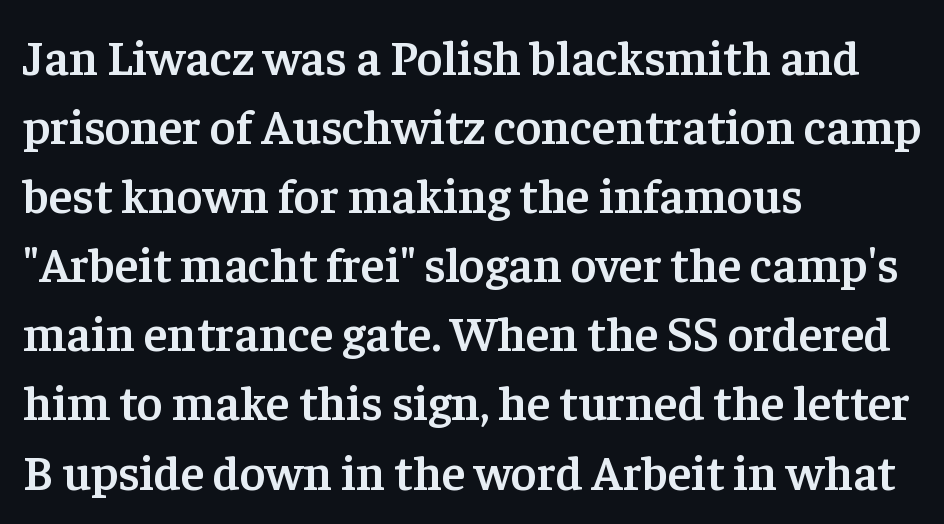
Character widths vary here, with narrow letters taking less room than wide ones. The foot of each line stays bare and open. The sample has been set in demibold, a notch under bold. This sample uses a serif face. You can tell it's not italic because the verticals are truly vertical. Each word holds together tightly as a unit, with standard inter-letter gaps.
